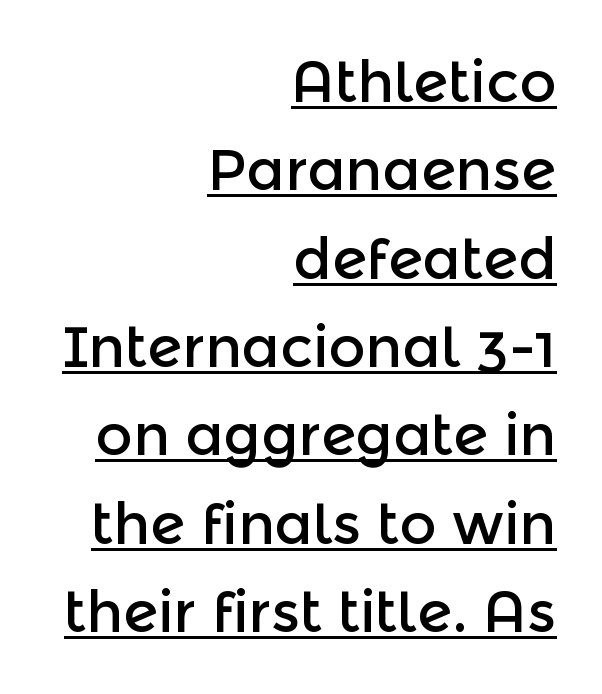
The image shows 57 px sans-serif type, upright; set right-aligned, normal line spacing (1.55x), normal letter spacing, underlined; a medium x-height.
